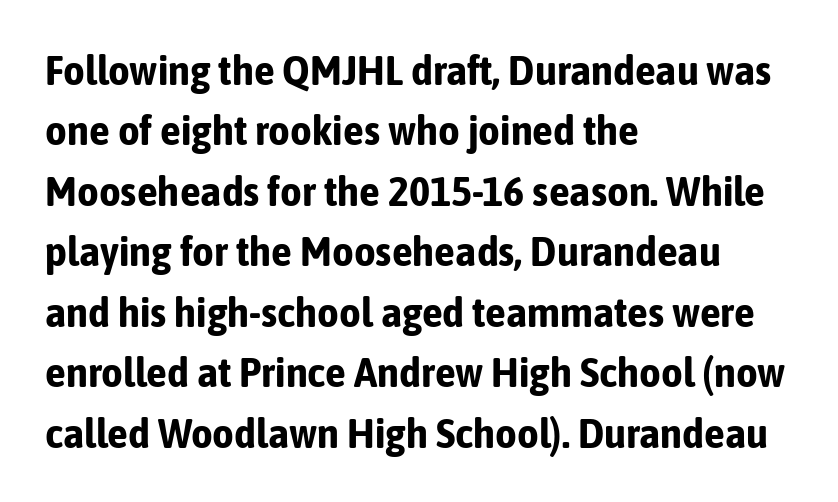
The image shows 42 px bold, condensed sans-serif type, upright; set left-aligned, normal line spacing (1.44x), normal letter spacing, not underlined; low stroke contrast and a medium x-height.
